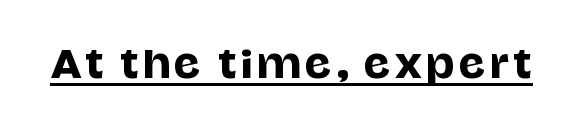
The image shows 37 px sans-serif type, upright; set underlined; low stroke contrast and a large x-height.
